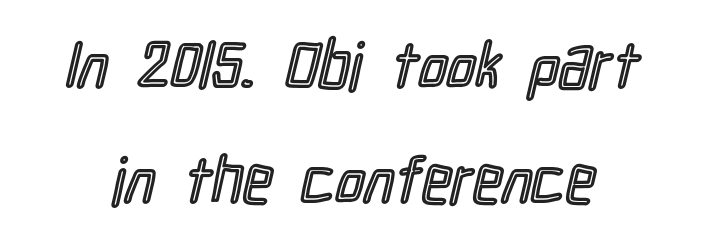
Q: Is the text italic (slanted)? A: Yes.
Q: Is the text underlined? A: No.
Q: Is the spacing between letters normal or unusually wide? A: Normal.
Q: Width (condensed, normal, or wide)? A: Condensed.
Q: x-height? A: Medium.
Q: Monospaced? A: No.
